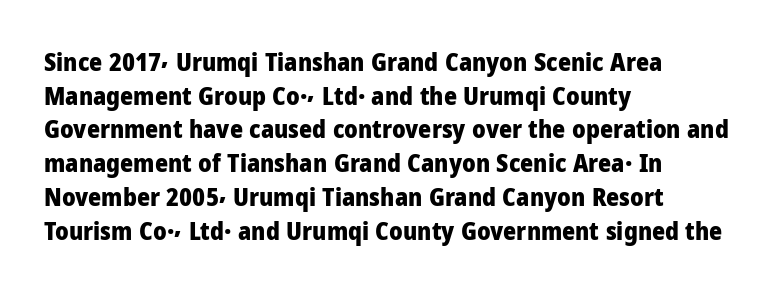
The image shows 25 px bold type, upright; set left-aligned, normal line spacing (1.35x), normal letter spacing, not underlined.
